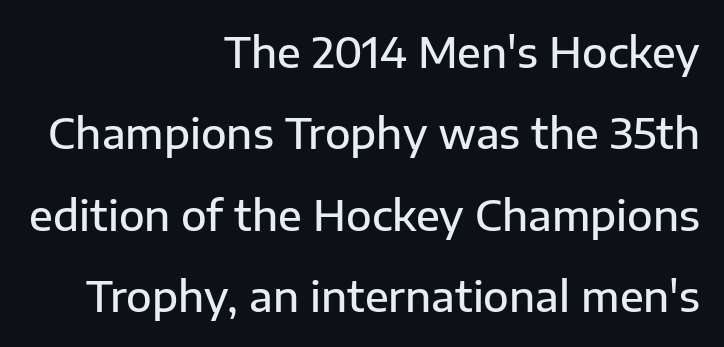
{"serif": "no", "italic": "no", "bold": "semi", "weight": "semibold", "width": "normal", "stroke_contrast": "low", "x_height": "medium", "monospaced": "no", "underline": "no", "align": "right", "line_spacing": "loose", "line_spacing_ratio": 1.94, "letter_spacing": "normal", "letter_spacing_em": 0.0, "glyph_px": 42}
